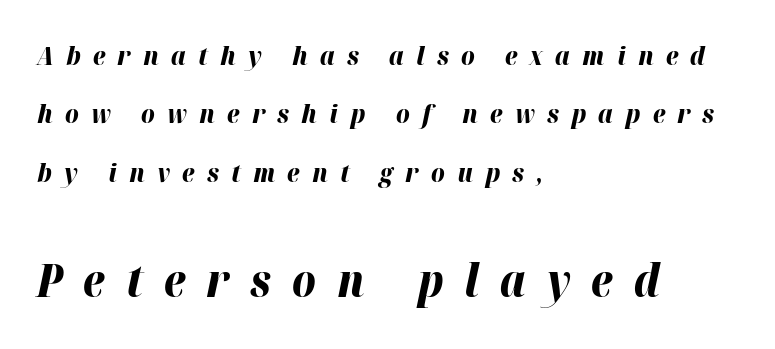
{"italic": "yes", "lean": "right", "slant_degrees": 12, "bold": "yes", "weight": "bold", "width": "normal", "stroke_contrast": "high", "x_height": "medium", "monospaced": "no", "underline": "no", "align": "left", "line_spacing": "loose", "line_spacing_ratio": 2.25, "letter_spacing": "wide", "letter_spacing_em": 0.47, "larger_block": "second", "size_ratio": 1.73, "glyph_px": 45}
